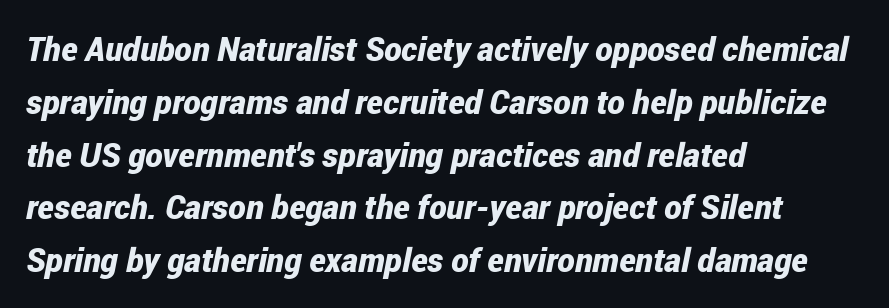
{"italic": "yes", "lean": "right", "slant_degrees": 12, "bold": "yes", "weight": "bold", "width": "condensed", "stroke_contrast": "low", "x_height": "medium", "monospaced": "no", "underline": "no", "align": "left", "line_spacing": "normal", "line_spacing_ratio": 1.6, "letter_spacing": "normal", "letter_spacing_em": 0.0, "glyph_px": 33}
